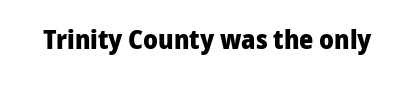
{"italic": "no", "bold": "yes", "underline": "no", "letter_spacing": "normal", "letter_spacing_em": 0.0, "glyph_px": 27}
